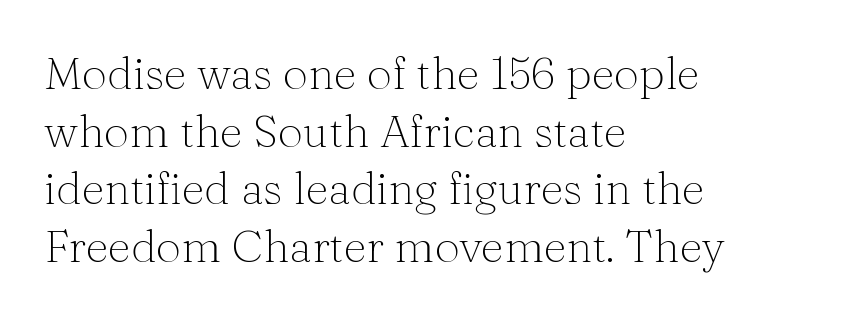
Decoration check: the copy has no underline. The leading is moderate, giving the passage an even texture. The letters advance in unequal steps, a hallmark of proportional type. Short and long lines alike share a common starting point at left. The cut favours lightness, reaching ordinary text weight at its darkest. The text was rendered using a seriffed face with decorative stroke endings.
